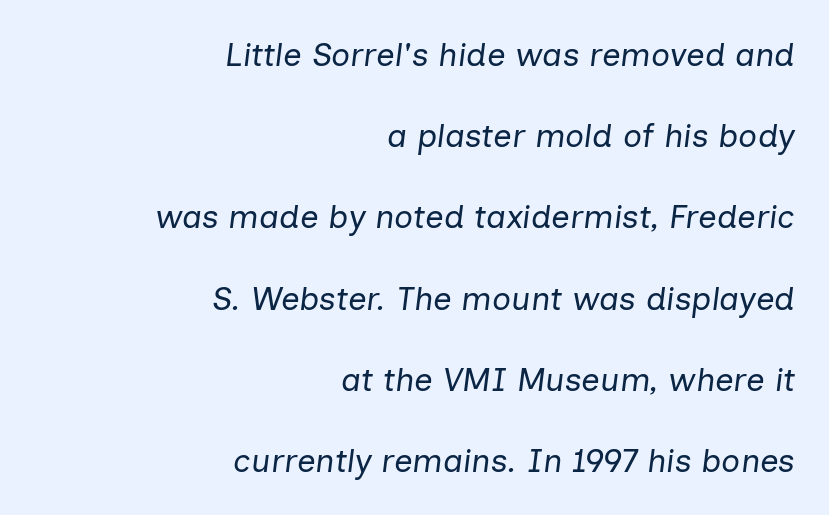
{"italic": "yes", "lean": "right", "slant_degrees": 7, "bold": "no", "weight": "regular", "width": "normal", "stroke_contrast": "low", "x_height": "medium", "monospaced": "no", "underline": "no", "align": "right", "line_spacing": "loose", "line_spacing_ratio": 2.46, "letter_spacing": "normal", "letter_spacing_em": 0.0, "glyph_px": 33}
